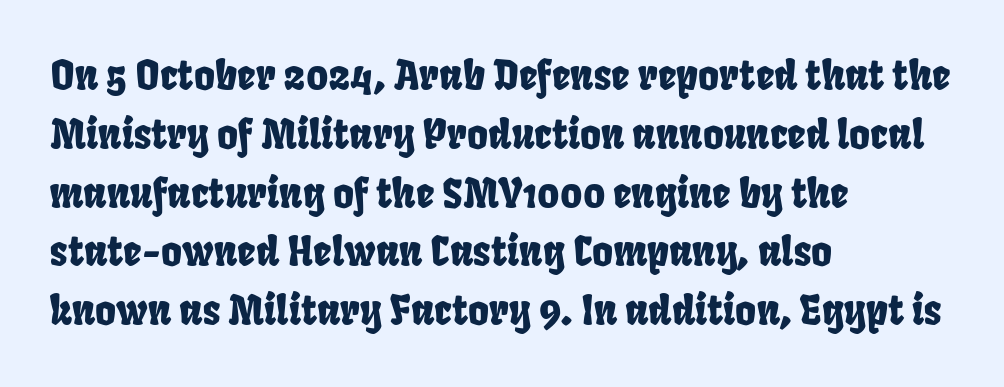
Think of a printed novel: that variable character pitch is what you see here. The tracking reads as untouched default to a designer's eye. Line beginnings align vertically; line endings do not. The zone under the glyphs is completely vacant. Does the leading feel generous? No, just average. Unlike a traditional serif, this face leaves its strokes unadorned.
